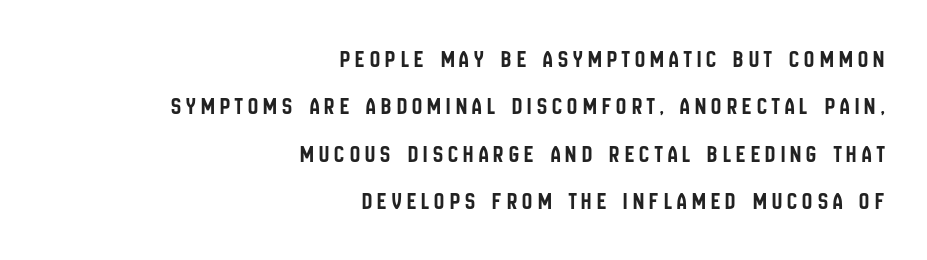
Leading is clearly above the norm, producing a sparse column. Letter spacing: wide. The words here are not underlined. No italicization has been applied; the sample stays upright. Visually the block forms a straight wall on the right and a jagged coastline on the left.
